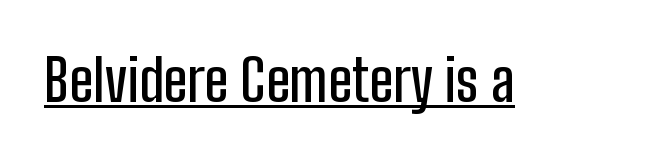
Emphasis is given by a line drawn under the lettering. A typesetter would call this zero additional tracking. Every character sits straight up, as roman type does. Varying glyph widths throughout — classic text-font behaviour.
